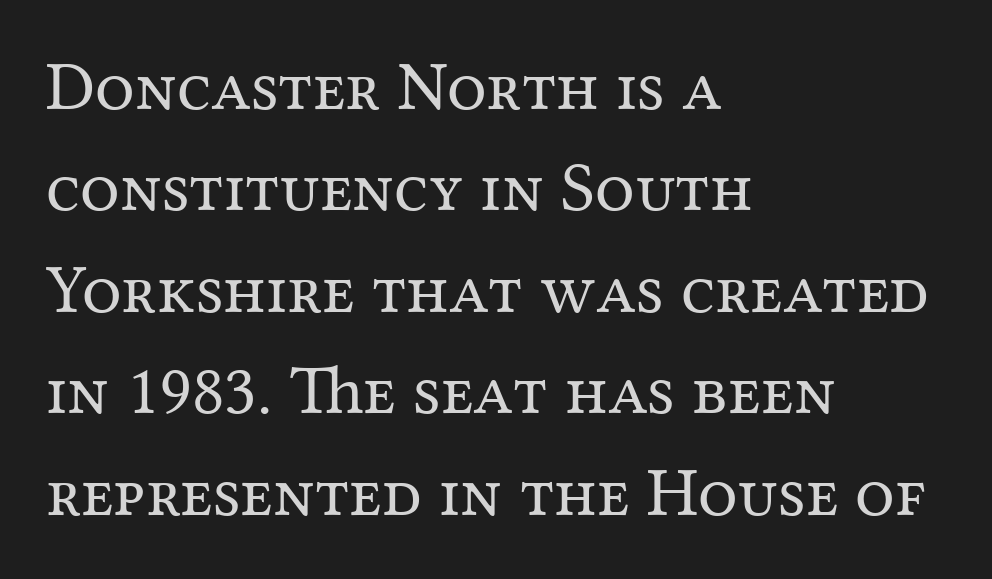
Q: Is the text bold? A: No.
Q: Is the text italic (slanted)? A: No, it is upright.
Q: Is the typeface a serif or a sans-serif typeface? A: Serif.
Q: Is the text underlined? A: No.
Q: How is the paragraph aligned? A: Left-aligned.
Q: Is the spacing between letters normal or unusually wide? A: Normal.
Q: Is the spacing between lines tight, normal or loose? A: Normal.
Q: Width (condensed, normal, or wide)? A: Normal.
Q: Stroke contrast? A: Medium.
Q: x-height? A: Medium.
Q: Monospaced? A: No.
